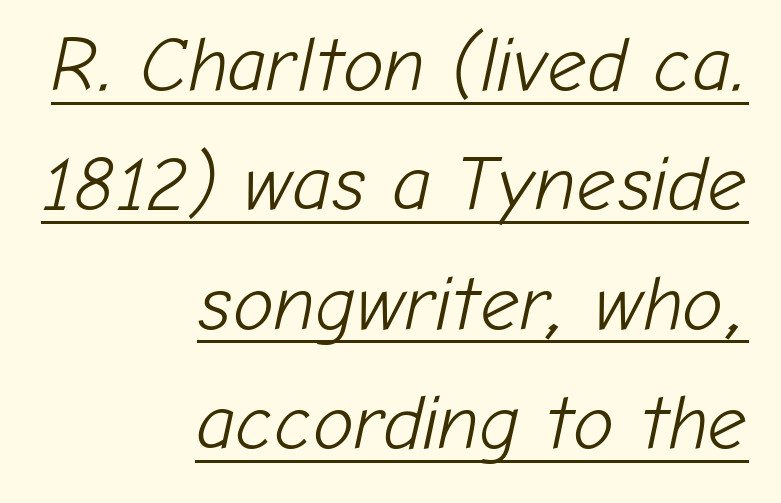
Q: Is the text bold? A: No.
Q: Is the text italic (slanted)? A: Yes, it leans right by about 12 degrees.
Q: Is the text underlined? A: Yes.
Q: How is the paragraph aligned? A: Right-aligned.
Q: Is the spacing between letters normal or unusually wide? A: Normal.
Q: Is the spacing between lines tight, normal or loose? A: Normal.
Q: Width (condensed, normal, or wide)? A: Normal.
Q: Stroke contrast? A: Low.
Q: x-height? A: Medium.
Q: Monospaced? A: No.
